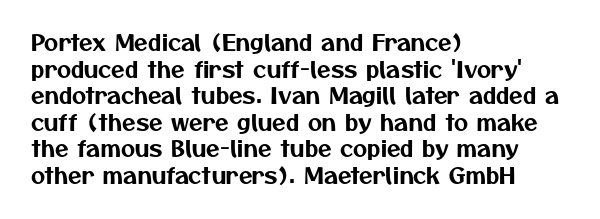
The image shows 22 px text type; set left-aligned, line spacing 1.21x, normal letter spacing, not underlined.
